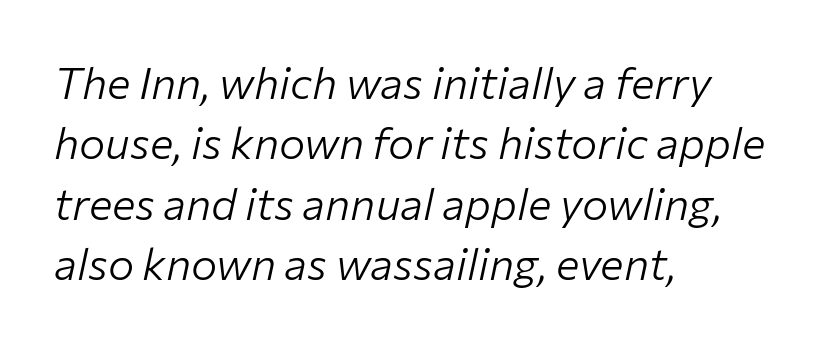
The image shows 44 px light type, italic (leaning right); set left-aligned, normal line spacing (1.37x), normal letter spacing, not underlined; low stroke contrast and a medium x-height.
